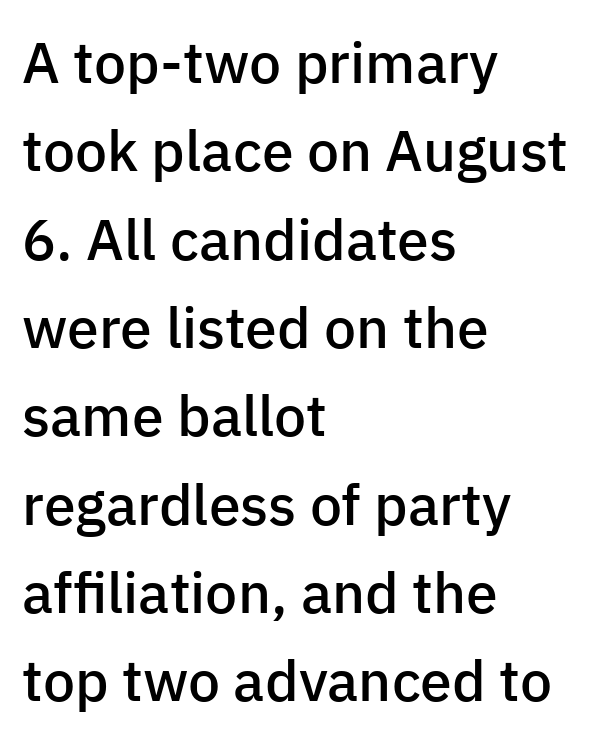
Here the designer chose a conventional face with non-uniform glyph widths. Descenders are the only things crossing below the line. A student would call this left alignment; a typographer would say flush left, rag right. Between one letter and the next there's only the usual sliver of space.
